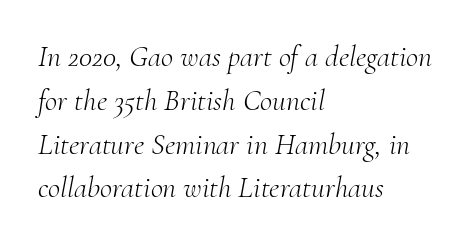
The image shows 30 px light serif type, italic (leaning right); set left-aligned, normal line spacing (1.46x), normal letter spacing, not underlined; medium stroke contrast and a small x-height.
